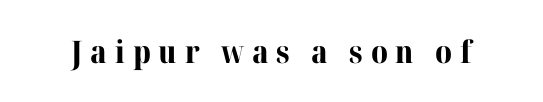
The image shows 31 px bold serif type, upright; set unusually wide letter spacing (+0.25 em), not underlined; high stroke contrast and a medium x-height.
